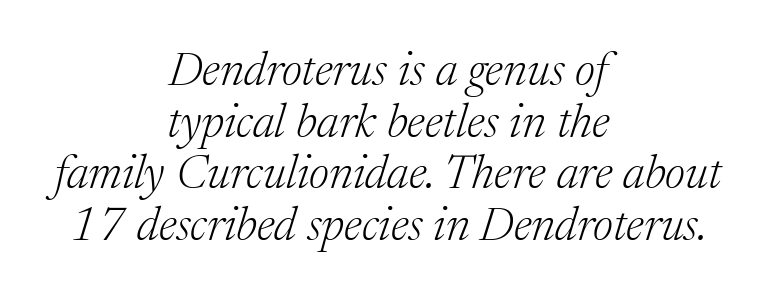
The image shows 47 px light serif type, italic (leaning right); set centered, tight line spacing (1.1x), normal letter spacing, not underlined; medium stroke contrast and a medium x-height.
